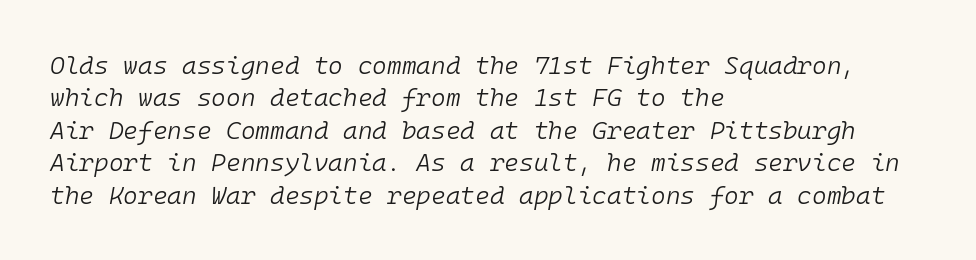
{"italic": "yes", "lean": "right", "slant_degrees": 10, "bold": "no", "underline": "no", "align": "left", "line_spacing": "normal", "line_spacing_ratio": 1.3, "letter_spacing": "normal", "letter_spacing_em": 0.0, "glyph_px": 25}
